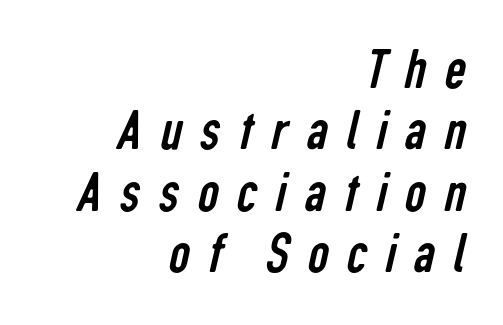
{"serif": "no", "bold": "no", "weight": "regular", "width": "condensed", "stroke_contrast": "low", "x_height": "medium", "monospaced": "no", "underline": "no", "align": "right", "line_spacing": "tight", "line_spacing_ratio": 1.04, "letter_spacing": "wide", "letter_spacing_em": 0.31, "glyph_px": 59}
